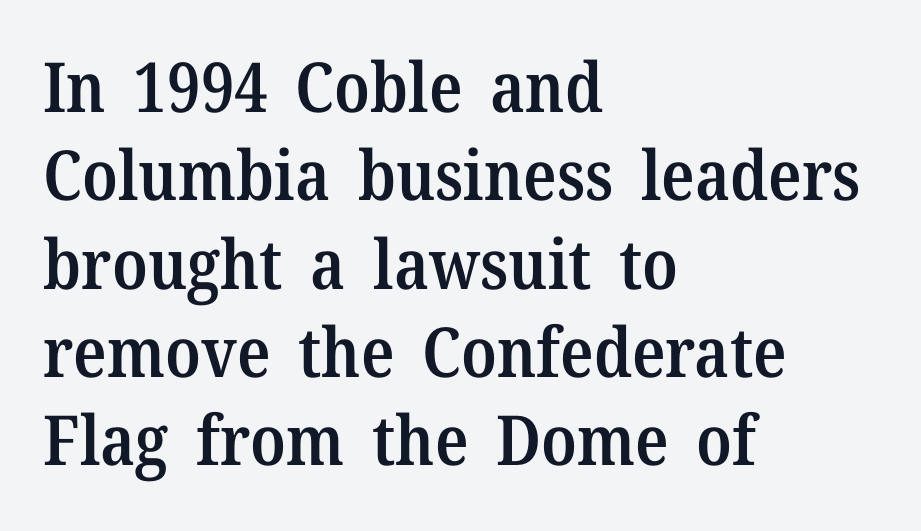
{"serif": "yes", "italic": "no", "bold": "semi", "weight": "semibold", "width": "normal", "stroke_contrast": "medium", "x_height": "medium", "monospaced": "no", "underline": "no", "align": "left", "line_spacing": "normal", "line_spacing_ratio": 1.28, "letter_spacing": "normal", "letter_spacing_em": 0.0, "glyph_px": 69}
